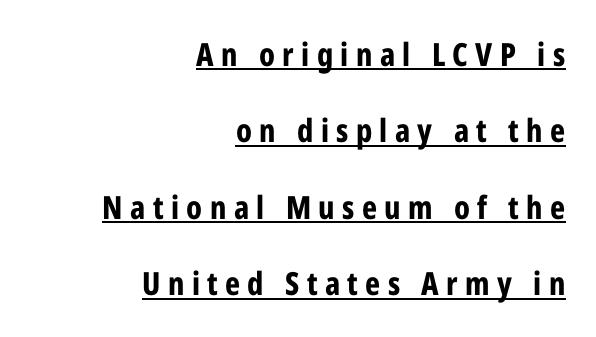
{"serif": "no", "italic": "no", "bold": "yes", "weight": "bold", "width": "condensed", "stroke_contrast": "low", "x_height": "medium", "monospaced": "no", "underline": "yes", "align": "right", "line_spacing": "loose", "line_spacing_ratio": 2.39, "letter_spacing": "wide", "letter_spacing_em": 0.23, "glyph_px": 32}
